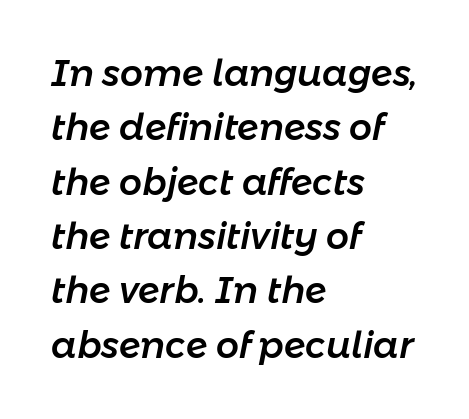
{"italic": "yes", "lean": "right", "slant_degrees": 11, "width": "normal", "stroke_contrast": "low", "x_height": "medium", "monospaced": "no", "underline": "no", "align": "left", "line_spacing": "normal", "line_spacing_ratio": 1.51, "letter_spacing": "normal", "letter_spacing_em": 0.0, "glyph_px": 36}
